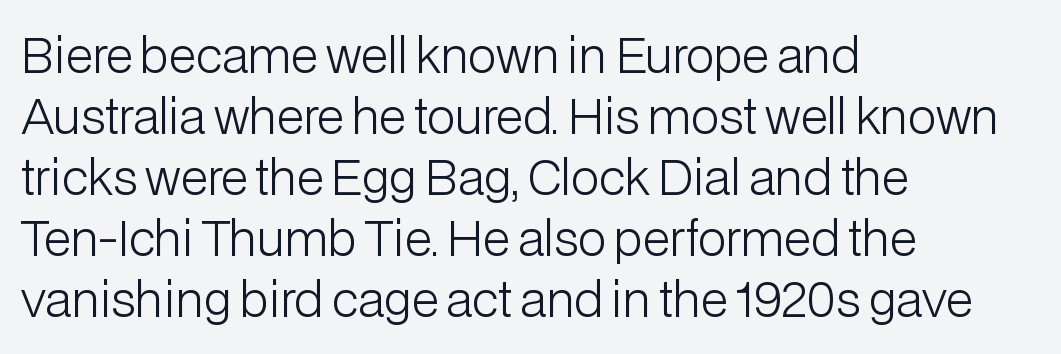
The image shows 47 px light sans-serif type, upright; set left-aligned, normal line spacing (1.3x), normal letter spacing, not underlined; low stroke contrast and a medium x-height.
